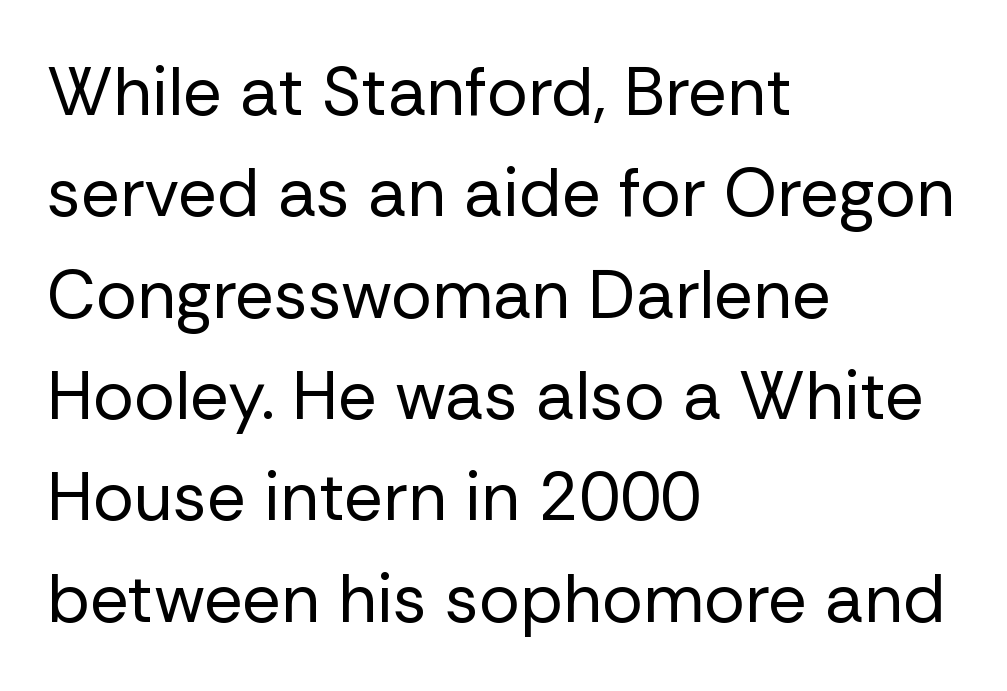
{"serif": "no", "italic": "no", "bold": "no", "weight": "regular", "width": "normal", "stroke_contrast": "low", "x_height": "medium", "monospaced": "no", "underline": "no", "align": "left", "line_spacing": "normal", "line_spacing_ratio": 1.49, "letter_spacing": "normal", "letter_spacing_em": 0.0, "glyph_px": 68}
